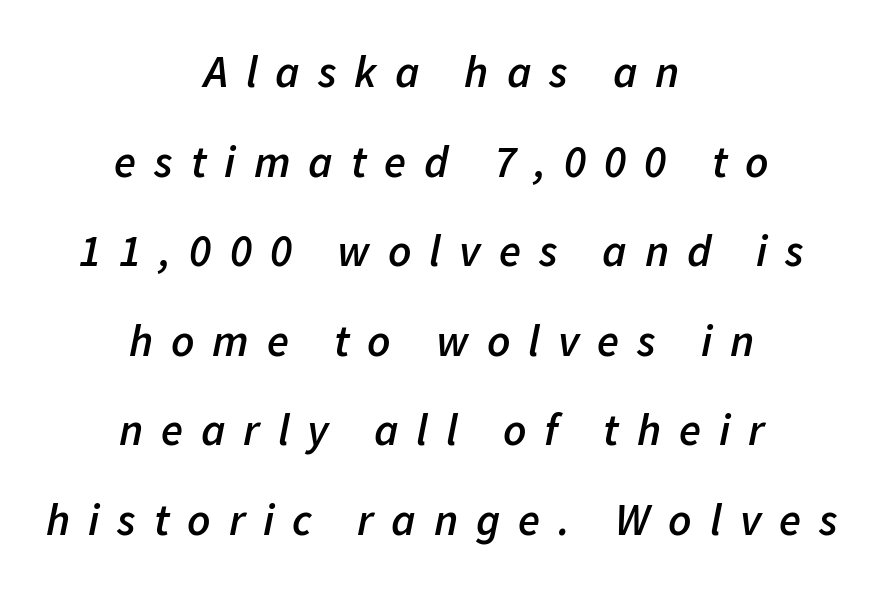
These lines have a slow, spaced-out rhythm from letter to letter. Notice the wide empty band between every row — that's loose leading. In terms of weight, the rendering is demibold, just under bold. Rule under the text: the space is simply empty. Which margin do the lines hug? Neither — every line sits in the middle.
